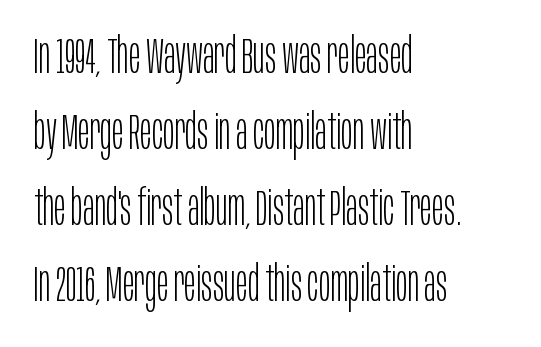
A quiet, ordinary-to-light weight characterises the typeface. Underline: absent. Is there any slant? The stems are plumb. Compared with typical body copy, the letter spacing here is the same. This sample keeps an unexceptional amount of space between lines. The rendering shows plain stroke endings on the letterforms — a sans-serif design.
